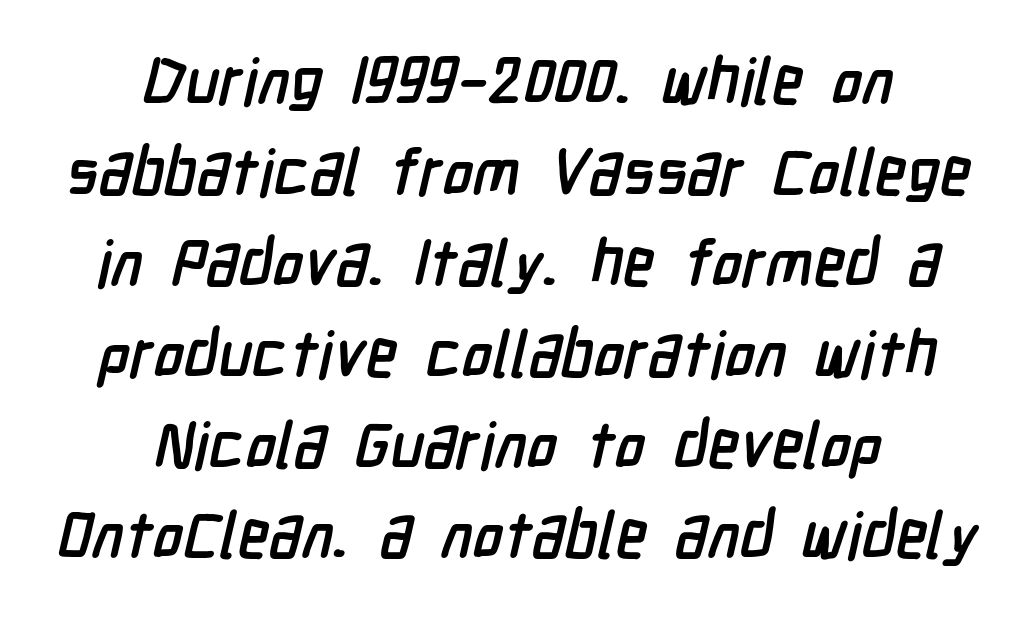
The image shows 64 px semibold, condensed sans-serif type; set centered, normal line spacing (1.42x), normal letter spacing, not underlined; low stroke contrast and a medium x-height.
